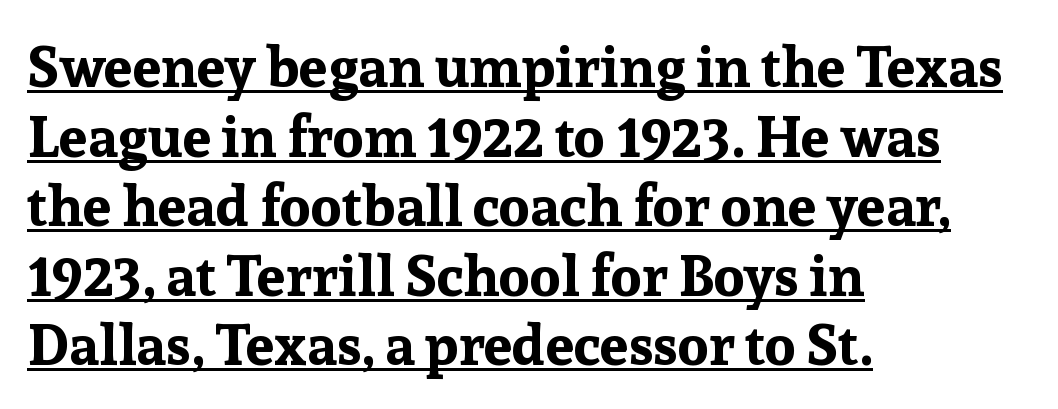
{"serif": "yes", "italic": "no", "bold": "yes", "weight": "bold", "width": "normal", "stroke_contrast": "low", "x_height": "medium", "monospaced": "no", "underline": "yes", "align": "left", "line_spacing_ratio": 1.22, "letter_spacing": "normal", "letter_spacing_em": 0.0, "glyph_px": 57}
